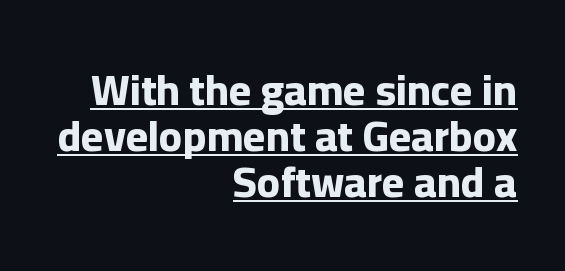
Font category for this specimen: sans-serif. The passage is arranged like a letterhead date or caption credit — flush right. You could not count columns in this text — the font is proportionally spaced. Is there an underline? Yes — a line sits under the letters. You could barely slide anything between these rows.
